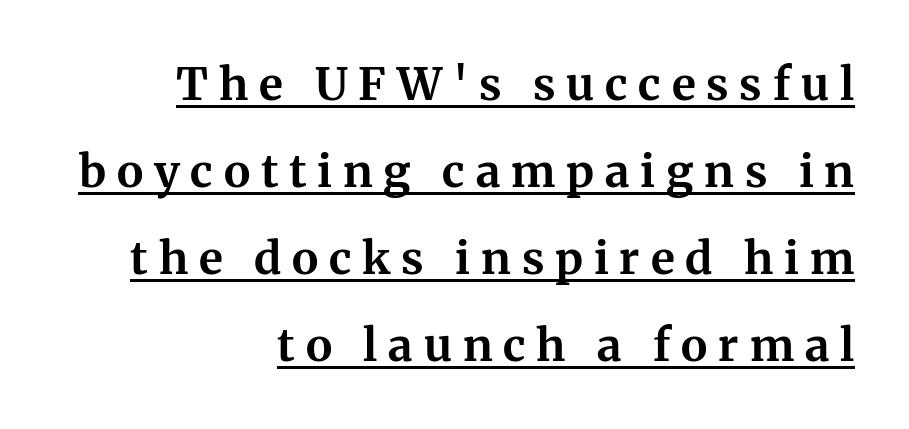
Underlining? Definitely there. Characters follow at a spacing far wider than the type designer built in. Right-aligned paragraph, ragged on the left. Italic: no, the glyphs are upright roman.
